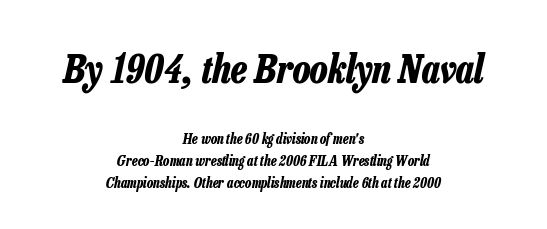
The image shows 39 px bold, condensed type, italic (leaning right); set centered, normal line spacing (1.57x), normal letter spacing, not underlined; the first (top) block is 2.79x larger; low stroke contrast and a medium x-height.
